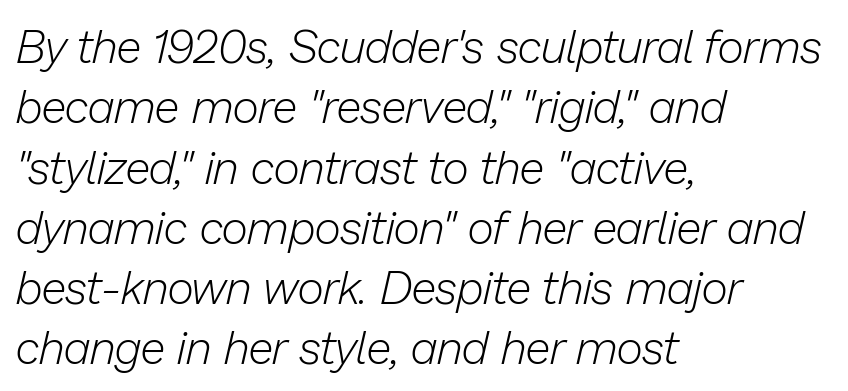
The image shows 46 px light type, italic (leaning right); set left-aligned, normal line spacing (1.31x), normal letter spacing, not underlined; low stroke contrast and a medium x-height.
